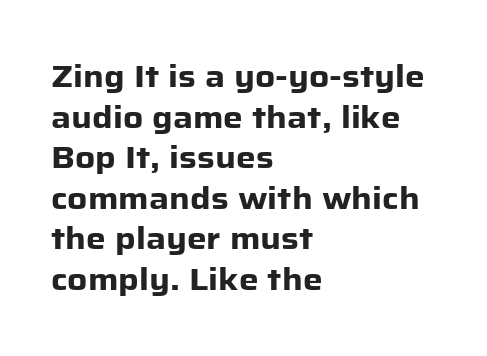
Q: Is the text bold? A: Yes.
Q: Is the text italic (slanted)? A: No, it is upright.
Q: Is the typeface a serif or a sans-serif typeface? A: Sans-serif.
Q: Is the text underlined? A: No.
Q: How is the paragraph aligned? A: Left-aligned.
Q: Is the spacing between letters normal or unusually wide? A: Normal.
Q: Is the spacing between lines tight, normal or loose? A: Normal.
Q: Width (condensed, normal, or wide)? A: Normal.
Q: Stroke contrast? A: Low.
Q: x-height? A: Medium.
Q: Monospaced? A: No.
